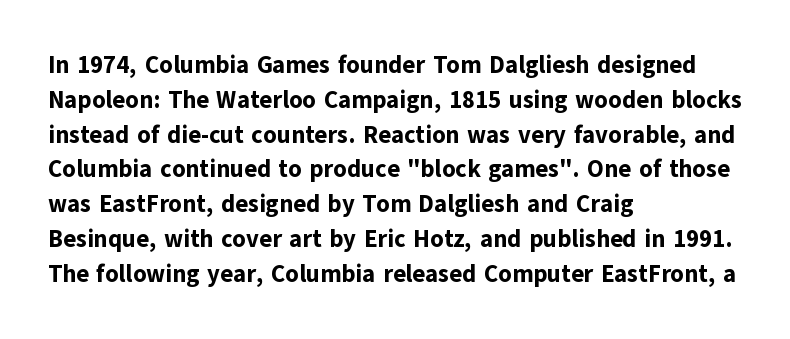
{"italic": "no", "bold": "yes", "underline": "no", "align": "left", "line_spacing": "normal", "line_spacing_ratio": 1.45, "letter_spacing": "normal", "letter_spacing_em": 0.0, "glyph_px": 24}
